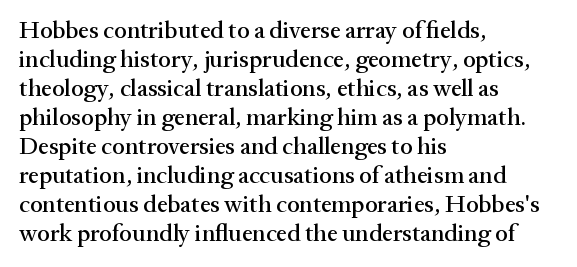
Q: Is the text italic (slanted)? A: No, it is upright.
Q: Is the text underlined? A: No.
Q: How is the paragraph aligned? A: Left-aligned.
Q: Is the spacing between letters normal or unusually wide? A: Normal.
